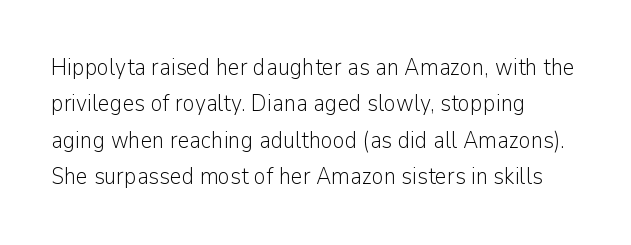
Q: Is the text bold? A: No.
Q: Is the text italic (slanted)? A: No, it is upright.
Q: Is the text underlined? A: No.
Q: How is the paragraph aligned? A: Left-aligned.
Q: Is the spacing between letters normal or unusually wide? A: Normal.
Q: Is the spacing between lines tight, normal or loose? A: Normal.
